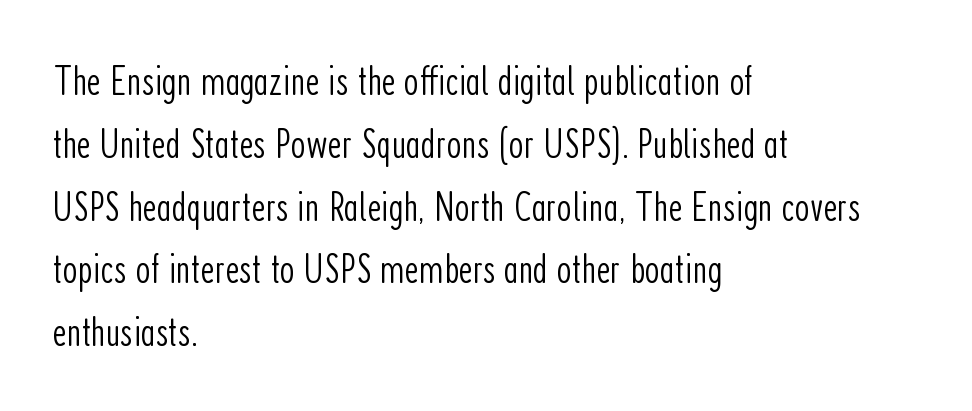
{"serif": "no", "italic": "no", "bold": "no", "weight": "light", "width": "condensed", "stroke_contrast": "low", "x_height": "medium", "monospaced": "no", "underline": "no", "align": "left", "line_spacing": "normal", "line_spacing_ratio": 1.46, "letter_spacing": "normal", "letter_spacing_em": 0.0, "glyph_px": 43}
